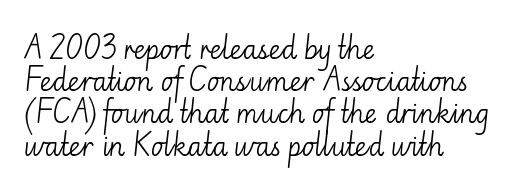
No letter is thick-stroked: the sample isn't bold. This sample uses plain, unmodified letter spacing. These lines stack with their left ends in a neat column. The gap between lines stays unmarked.
